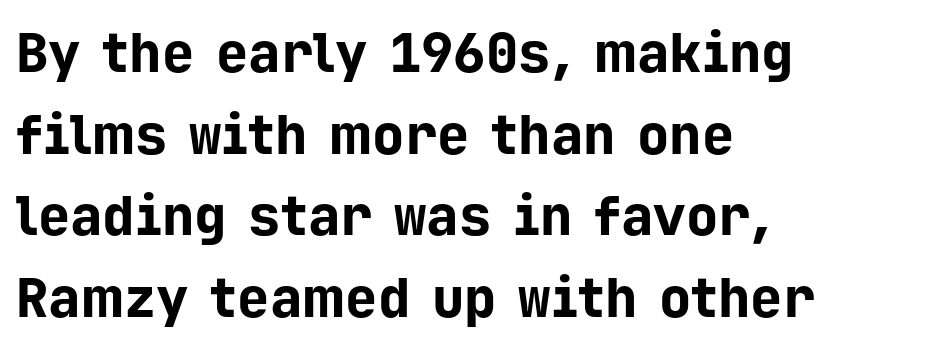
The image shows 54 px bold sans-serif type, upright, monospaced; set left-aligned, normal line spacing (1.51x), normal letter spacing, not underlined; low stroke contrast and a medium x-height.
